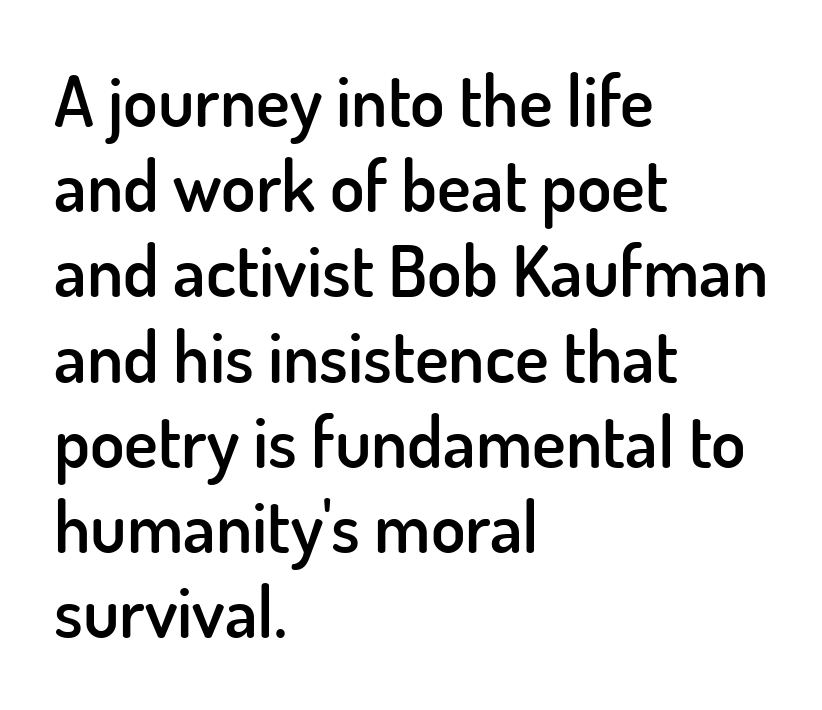
Each letter keeps its own natural width here, so spacing adapts to shape. The text block is weighted toward the left margin, trailing off unevenly rightward. A somewhat darkened texture: the type is semibold rather than bold. A sans-serif font was chosen for this passage.
